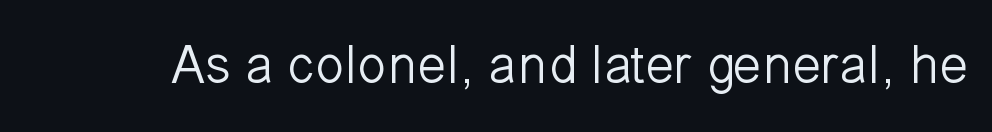
Q: Is the text bold? A: No.
Q: Is the text italic (slanted)? A: No, it is upright.
Q: Is the typeface a serif or a sans-serif typeface? A: Sans-serif.
Q: Is the text underlined? A: No.
Q: Is the spacing between letters normal or unusually wide? A: Normal.
Q: Width (condensed, normal, or wide)? A: Normal.
Q: Stroke contrast? A: Low.
Q: x-height? A: Medium.
Q: Monospaced? A: No.
